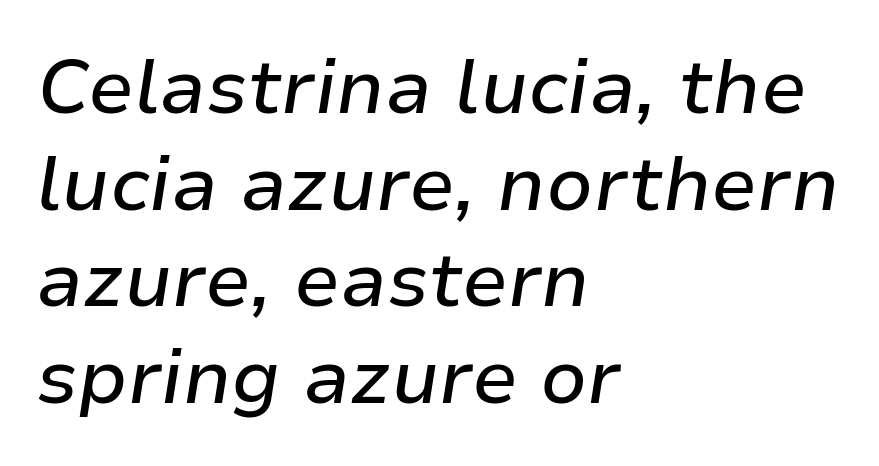
Nobody drew a line under any word here. Look at the tracking — it's just the regular setting, nothing added. Vertically, the passage feels balanced, rows spaced as you'd expect. Looks like regular typesetting: each glyph gets only the width it needs. The face used here has a pronounced slope to its letters.
